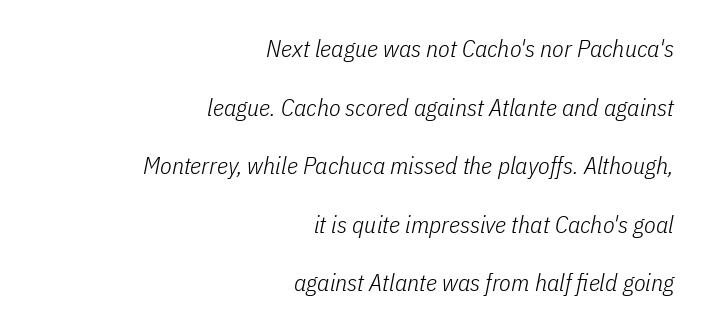
{"italic": "yes", "lean": "right", "slant_degrees": 11, "bold": "no", "underline": "no", "align": "right", "line_spacing": "loose", "line_spacing_ratio": 2.44, "letter_spacing": "normal", "letter_spacing_em": 0.0, "glyph_px": 24}
